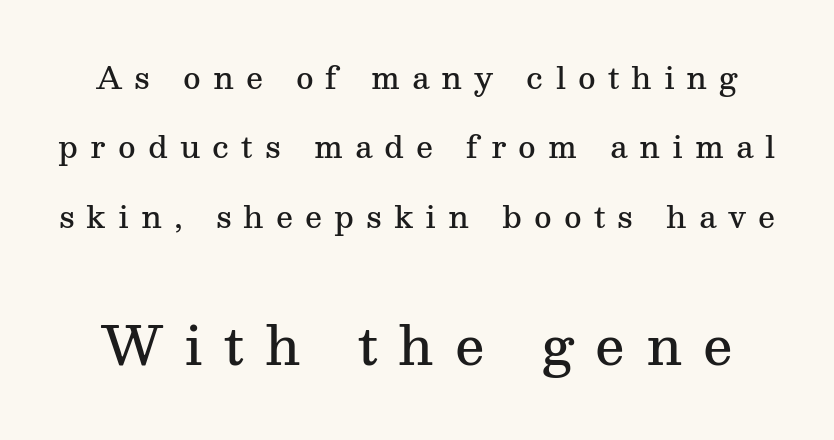
Do the characters align in a grid? No, the font is proportional. Old-style or modern, the face here clearly has serifs. The characters look somewhat weighty, a semibold short of true bold. Check the space under the baseline: it is left empty. The composition opens small and finishes big. Compared with typical body copy, the letter spacing here is much looser.
